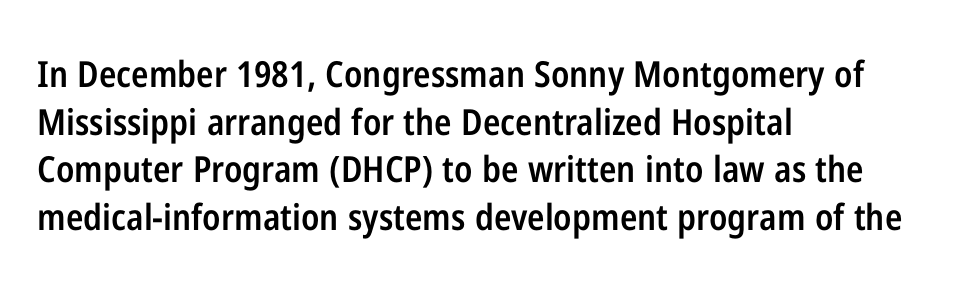
The image shows 36 px semibold, condensed sans-serif type, upright; set left-aligned, normal line spacing (1.32x), normal letter spacing, not underlined; low stroke contrast and a medium x-height.
